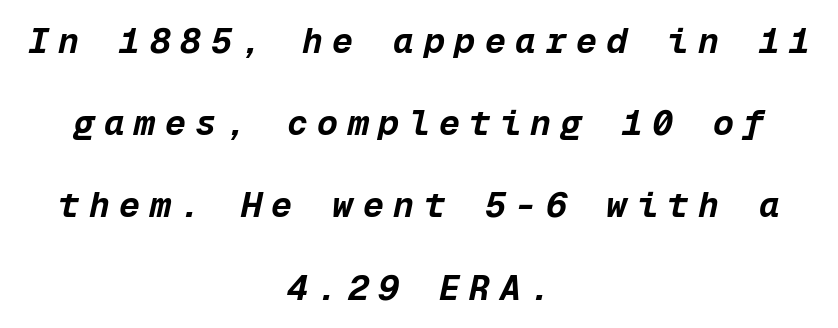
{"italic": "yes", "lean": "right", "slant_degrees": 12, "bold": "yes", "weight": "bold", "width": "normal", "stroke_contrast": "low", "x_height": "medium", "monospaced": "yes", "underline": "no", "align": "center", "line_spacing": "loose", "line_spacing_ratio": 2.35, "letter_spacing": "wide", "letter_spacing_em": 0.27, "glyph_px": 35}
